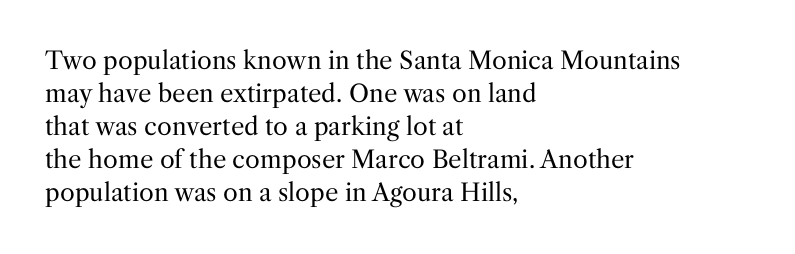
Q: Is the text bold? A: No.
Q: Is the text italic (slanted)? A: No, it is upright.
Q: Is the text underlined? A: No.
Q: How is the paragraph aligned? A: Left-aligned.
Q: Is the spacing between letters normal or unusually wide? A: Normal.
Q: Is the spacing between lines tight, normal or loose? A: Normal.
